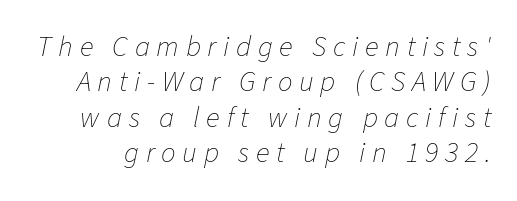
The text carries the slant typical of an italic or oblique font. This sample has the flowing, uneven cadence of proportional lettering. Inter-character spacing is expanded well beyond the font's built-in metrics. Plain, unruled lines of type. Unbolded letterforms with no extra heft.
